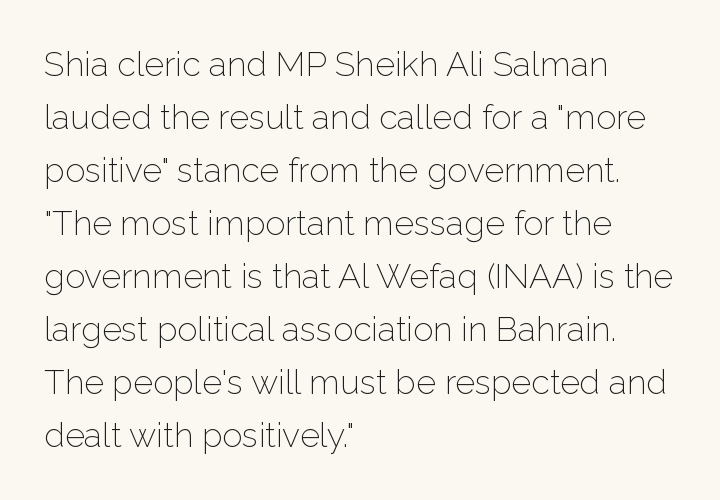
{"serif": "no", "italic": "no", "bold": "no", "weight": "light", "width": "normal", "stroke_contrast": "low", "x_height": "medium", "monospaced": "no", "underline": "no", "align": "left", "line_spacing": "normal", "line_spacing_ratio": 1.56, "letter_spacing": "normal", "letter_spacing_em": 0.0, "glyph_px": 34}
